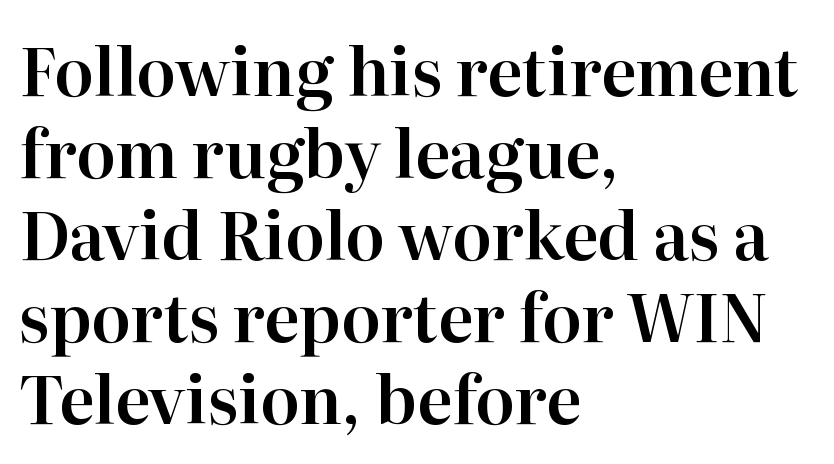
The image shows 65 px serif type, upright; set left-aligned, normal line spacing (1.26x), normal letter spacing, not underlined; high stroke contrast and a medium x-height.
